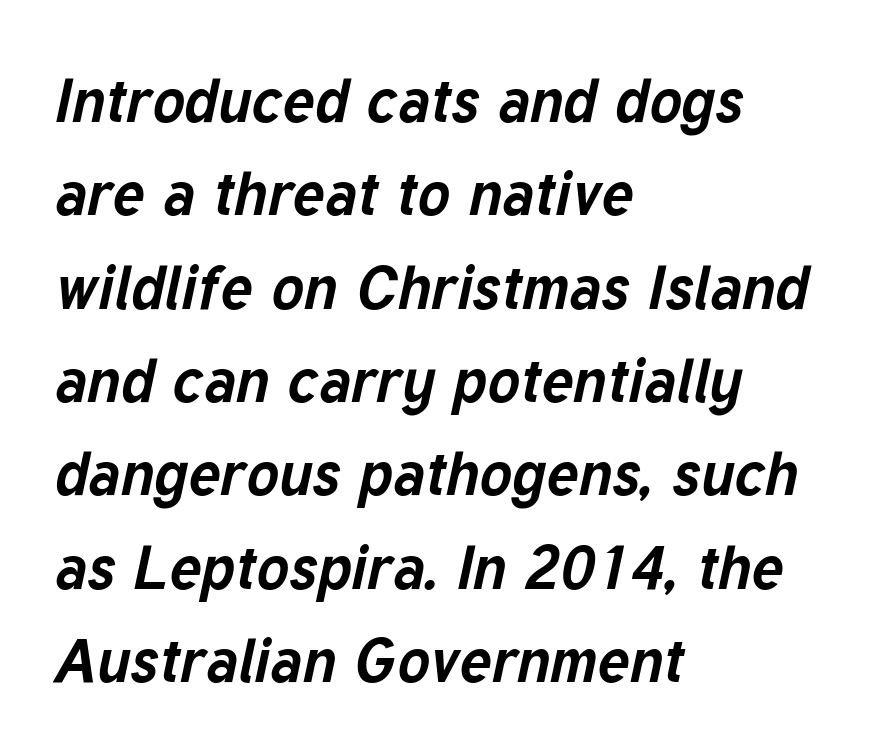
The image shows 61 px bold type, italic (leaning right); set left-aligned, normal line spacing (1.53x), normal letter spacing, not underlined; low stroke contrast and a medium x-height.
